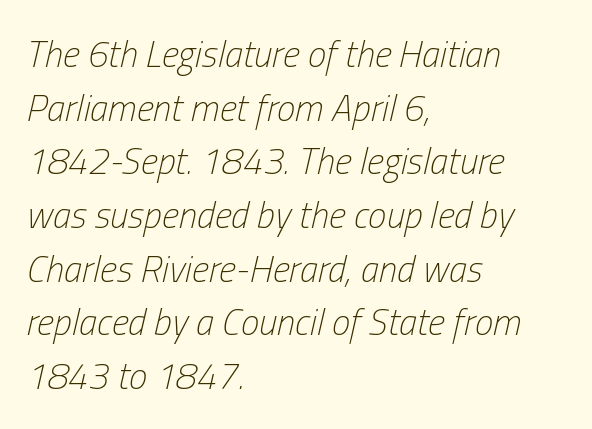
Q: Is the text bold? A: No.
Q: Is the text italic (slanted)? A: Yes, it leans right by about 13 degrees.
Q: Is the text underlined? A: No.
Q: How is the paragraph aligned? A: Left-aligned.
Q: Is the spacing between letters normal or unusually wide? A: Normal.
Q: Is the spacing between lines tight, normal or loose? A: Normal.
Q: Width (condensed, normal, or wide)? A: Condensed.
Q: Stroke contrast? A: Low.
Q: x-height? A: Medium.
Q: Monospaced? A: No.
